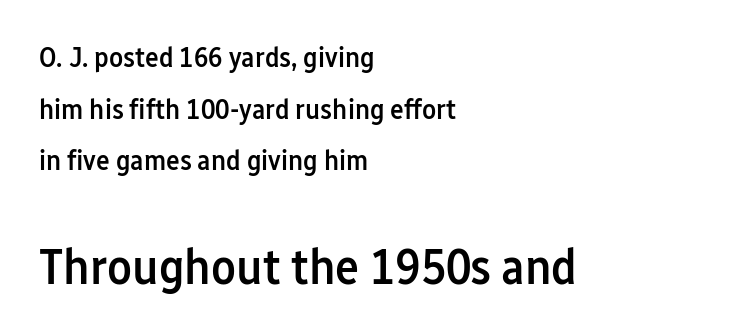
Tracking here is standard; glyphs follow each other at the usual distance. Nope, no serifs anywhere on these letters. One-word summary of the alignment: left. The specimen omits any rule beneath the text block's lines. Between these two stacked blocks, the lower one wins on size. Proportional: the letters do not fall into vertical columns.
